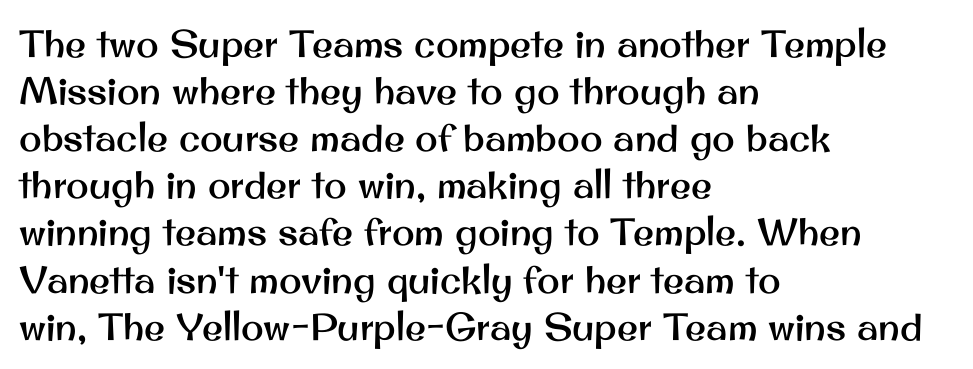
The compositor pushed each line to the left boundary. This sample has the flowing, uneven cadence of proportional lettering. A bare baseline throughout the passage. How are the letters spaced? Ordinarily, with no added tracking. A sans-serif font was chosen for this passage.
